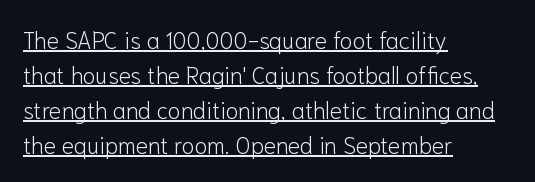
{"italic": "no", "bold": "no", "underline": "yes", "align": "left", "line_spacing": "normal", "line_spacing_ratio": 1.52, "letter_spacing": "normal", "letter_spacing_em": 0.0, "glyph_px": 23}
